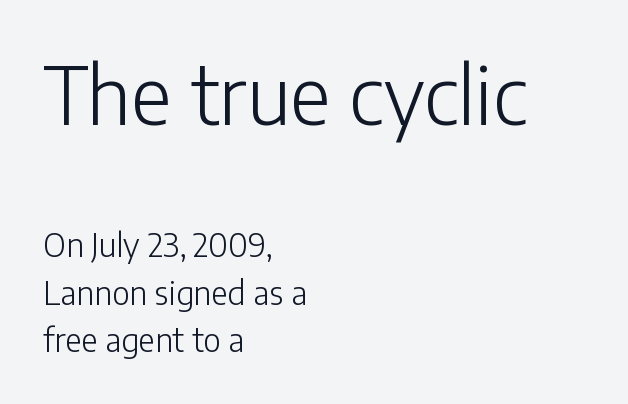
The type family on display is of the sans-serif kind. The letters stand straight up with perfectly vertical stems. Which margin do the lines hug? The left one — the right edge is uneven. Character widths vary here, with narrow letters taking less room than wide ones. How would I describe the line gaps? Plain and ordinary.
